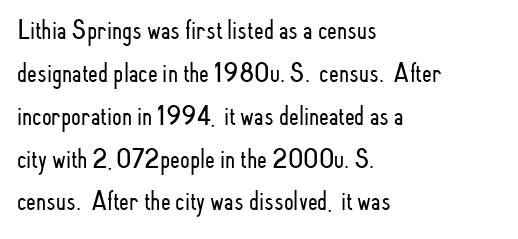
{"serif": "no", "italic": "no", "bold": "no", "weight": "light", "width": "condensed", "stroke_contrast": "low", "x_height": "small", "monospaced": "no", "underline": "no", "align": "left", "line_spacing": "normal", "line_spacing_ratio": 1.53, "letter_spacing": "normal", "letter_spacing_em": 0.0, "glyph_px": 28}
